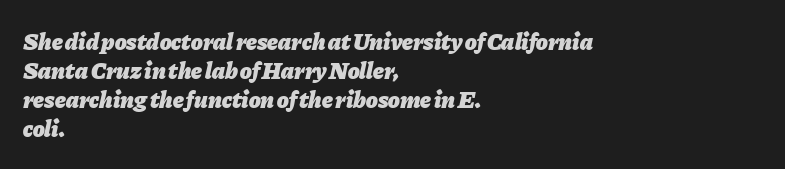
{"italic": "yes", "lean": "right", "slant_degrees": 11, "bold": "yes", "underline": "no", "align": "left", "line_spacing_ratio": 1.21, "letter_spacing": "normal", "letter_spacing_em": 0.0, "glyph_px": 24}
